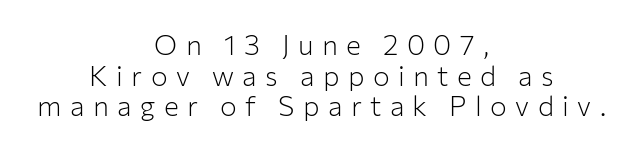
Q: Is the text bold? A: No.
Q: Is the text italic (slanted)? A: No, it is upright.
Q: Is the typeface a serif or a sans-serif typeface? A: Sans-serif.
Q: Is the text underlined? A: No.
Q: How is the paragraph aligned? A: Centered.
Q: Is the spacing between letters normal or unusually wide? A: Unusually wide.
Q: Is the spacing between lines tight, normal or loose? A: Tight.
Q: Width (condensed, normal, or wide)? A: Normal.
Q: Stroke contrast? A: Low.
Q: x-height? A: Medium.
Q: Monospaced? A: No.
